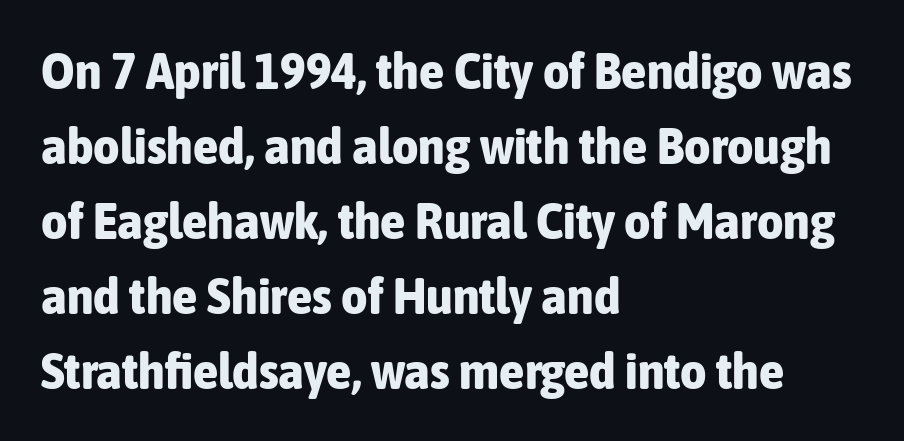
A bare baseline throughout the passage. Serifs: no, the terminals of the letterforms are clean. You could not count columns in this text — the font is proportionally spaced. Heavy-handed strokes throughout: this text is bold.
